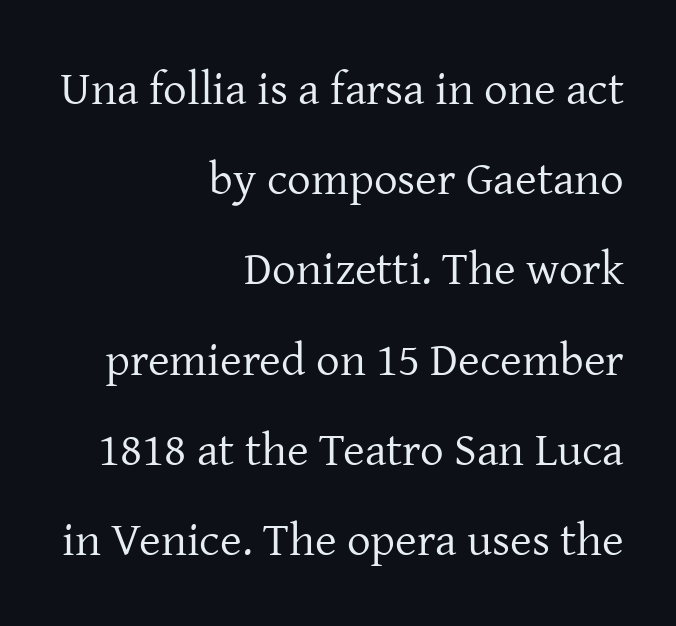
The image shows 47 px regular-weight serif type, upright; set right-aligned, loose line spacing (1.92x), normal letter spacing, not underlined; low stroke contrast and a medium x-height.
